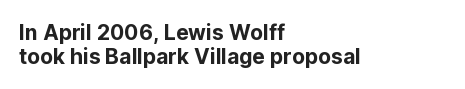
Q: Is the text italic (slanted)? A: No, it is upright.
Q: Is the text underlined? A: No.
Q: How is the paragraph aligned? A: Left-aligned.
Q: Is the spacing between letters normal or unusually wide? A: Normal.
Q: Is the spacing between lines tight, normal or loose? A: Tight.
